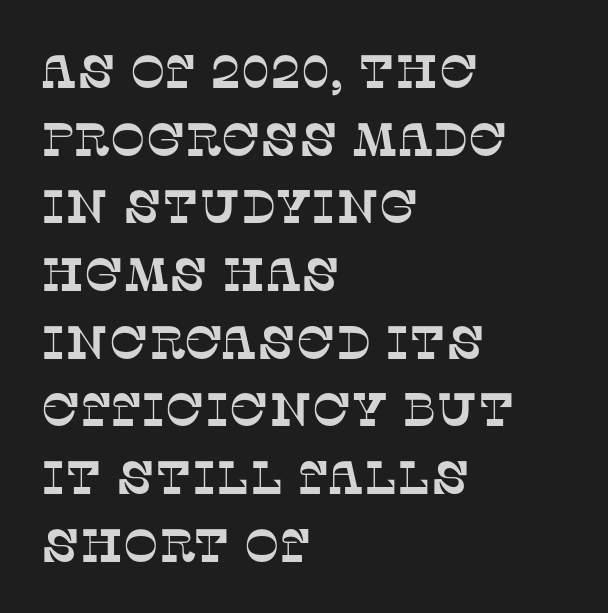
{"serif": "yes", "width": "normal", "stroke_contrast": "low", "x_height": "large", "monospaced": "no", "underline": "no", "align": "left", "line_spacing": "normal", "line_spacing_ratio": 1.44, "letter_spacing": "normal", "letter_spacing_em": 0.0, "glyph_px": 47}
